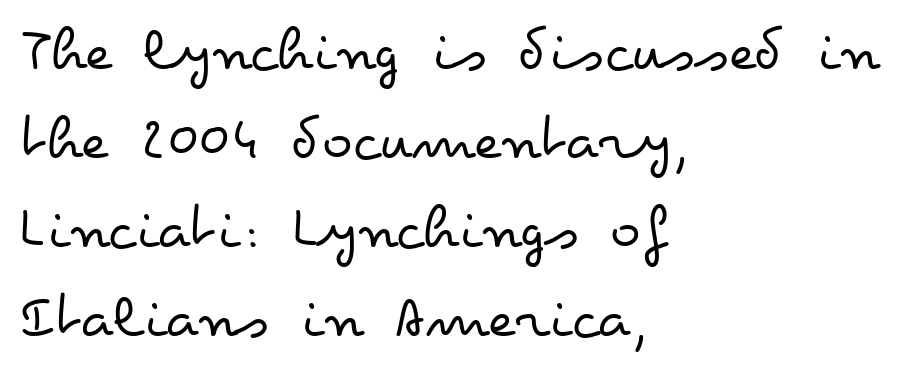
Q: Is the text bold? A: No.
Q: Is the text italic (slanted)? A: No, it is upright.
Q: Is the text underlined? A: No.
Q: How is the paragraph aligned? A: Left-aligned.
Q: Is the spacing between letters normal or unusually wide? A: Normal.
Q: Is the spacing between lines tight, normal or loose? A: Normal.
Q: Width (condensed, normal, or wide)? A: Wide.
Q: Stroke contrast? A: Low.
Q: x-height? A: Small.
Q: Monospaced? A: No.
